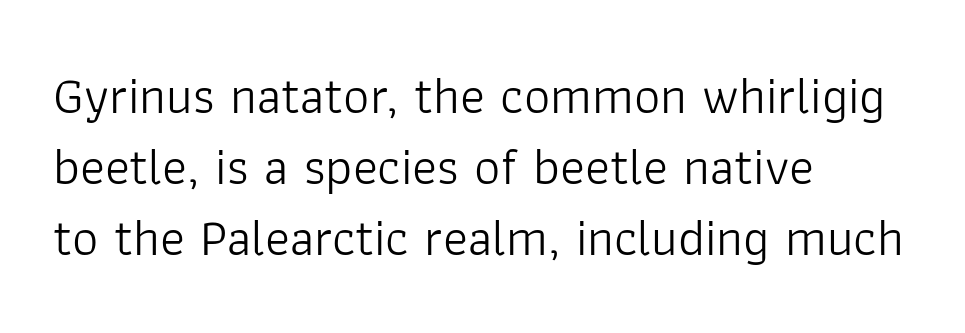
The image shows 52 px light sans-serif type, upright; set left-aligned, normal line spacing (1.37x), normal letter spacing, not underlined; low stroke contrast and a medium x-height.
